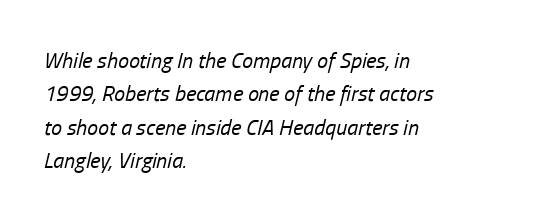
The passage shown stacks its lines at a standard gap. Students, note that the glyphs here touch the page at normal intervals. This reads as an unemphasized weight, regular at the heaviest. The passage shown leans; its letterforms are oblique.
